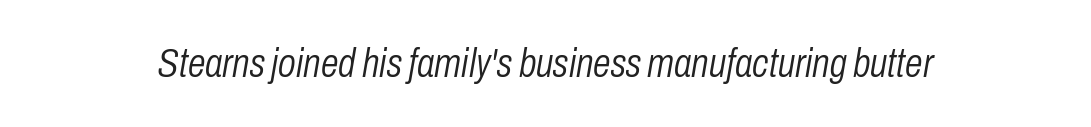
{"italic": "yes", "lean": "right", "slant_degrees": 10, "bold": "no", "weight": "light", "width": "condensed", "stroke_contrast": "low", "x_height": "medium", "monospaced": "no", "underline": "no", "letter_spacing": "normal", "letter_spacing_em": 0.0, "glyph_px": 40}
